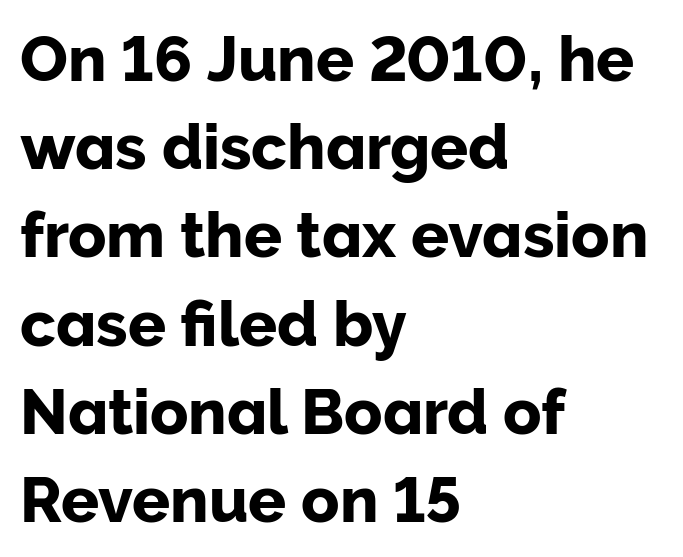
Q: Is the text italic (slanted)? A: No, it is upright.
Q: Is the typeface a serif or a sans-serif typeface? A: Sans-serif.
Q: Is the text underlined? A: No.
Q: How is the paragraph aligned? A: Left-aligned.
Q: Is the spacing between letters normal or unusually wide? A: Normal.
Q: Is the spacing between lines tight, normal or loose? A: Normal.
Q: Width (condensed, normal, or wide)? A: Normal.
Q: Stroke contrast? A: Low.
Q: x-height? A: Medium.
Q: Monospaced? A: No.
